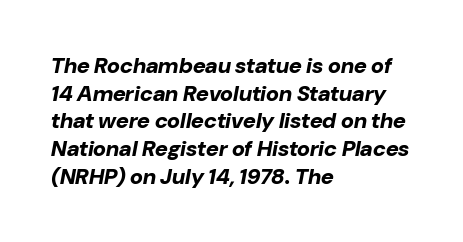
Q: Is the text bold? A: Yes.
Q: Is the text italic (slanted)? A: Yes, it leans right by about 10 degrees.
Q: Is the text underlined? A: No.
Q: How is the paragraph aligned? A: Left-aligned.
Q: Is the spacing between letters normal or unusually wide? A: Normal.
Q: Is the spacing between lines tight, normal or loose? A: Normal.
